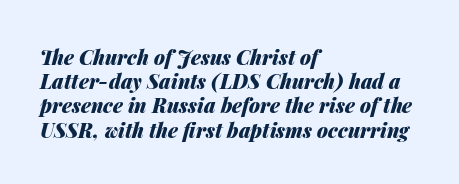
Q: Is the text bold? A: Yes.
Q: Is the text italic (slanted)? A: Yes, it leans right by about 14 degrees.
Q: Is the text underlined? A: No.
Q: How is the paragraph aligned? A: Left-aligned.
Q: Is the spacing between letters normal or unusually wide? A: Normal.
